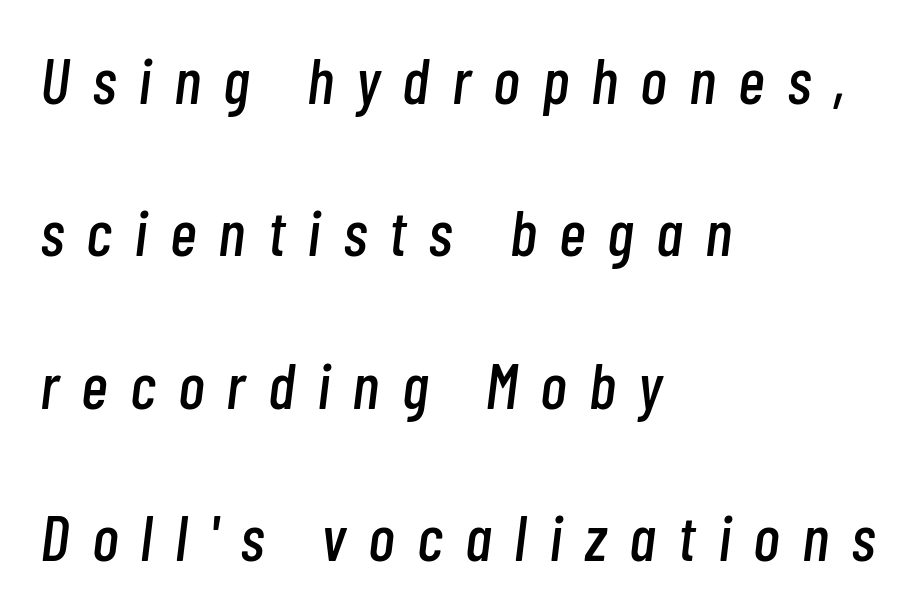
{"italic": "yes", "lean": "right", "slant_degrees": 7, "width": "condensed", "stroke_contrast": "low", "x_height": "medium", "monospaced": "no", "underline": "no", "align": "left", "line_spacing": "loose", "line_spacing_ratio": 2.38, "letter_spacing": "wide", "letter_spacing_em": 0.35, "glyph_px": 64}
